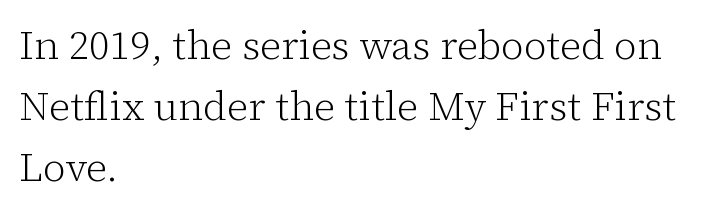
The image shows 40 px light serif type, upright; set left-aligned, normal line spacing (1.52x), normal letter spacing, not underlined; low stroke contrast and a medium x-height.
